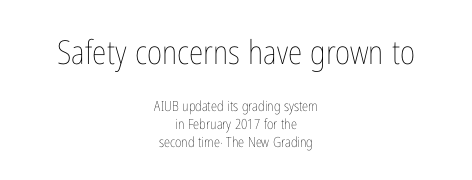
The image shows 33 px thin, condensed type, upright; set centered, normal line spacing (1.27x), normal letter spacing, not underlined; the first (top) block is 2.36x larger; low stroke contrast and a medium x-height.
